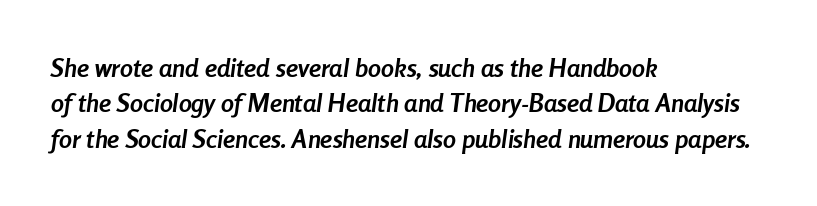
Q: Is the text bold? A: Yes.
Q: Is the text italic (slanted)? A: Yes, it leans right by about 8 degrees.
Q: Is the text underlined? A: No.
Q: How is the paragraph aligned? A: Left-aligned.
Q: Is the spacing between letters normal or unusually wide? A: Normal.
Q: Is the spacing between lines tight, normal or loose? A: Normal.
